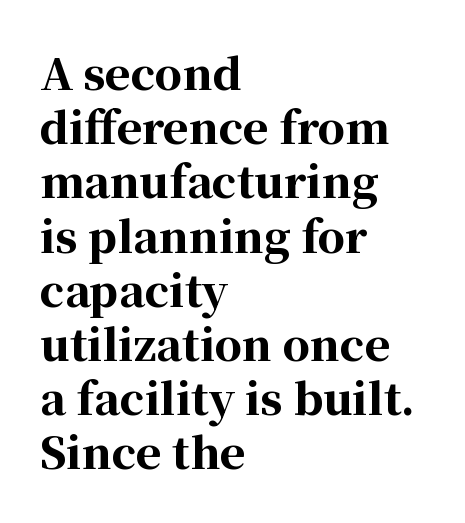
Q: Is the text bold? A: Yes.
Q: Is the text italic (slanted)? A: No, it is upright.
Q: Is the typeface a serif or a sans-serif typeface? A: Serif.
Q: Is the text underlined? A: No.
Q: How is the paragraph aligned? A: Left-aligned.
Q: Is the spacing between letters normal or unusually wide? A: Normal.
Q: Is the spacing between lines tight, normal or loose? A: Normal.
Q: Width (condensed, normal, or wide)? A: Normal.
Q: Stroke contrast? A: High.
Q: x-height? A: Medium.
Q: Monospaced? A: No.
